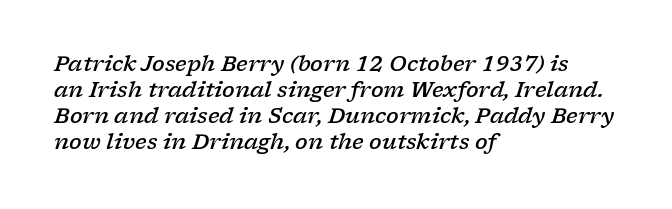
Q: Is the text bold? A: Semi-bold.
Q: Is the text italic (slanted)? A: Yes, it leans right by about 17 degrees.
Q: Is the text underlined? A: No.
Q: How is the paragraph aligned? A: Left-aligned.
Q: Is the spacing between letters normal or unusually wide? A: Normal.
